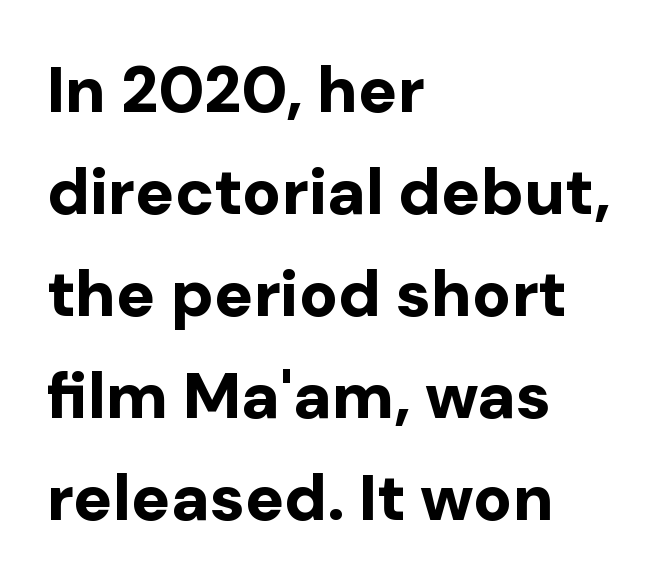
The strokes are fattened all the way to bold. Every row of glyphs begins at an identical x-position on the left. Ascenders rise straight up at ninety degrees. The characters display no serif detailing; their extremities are plain. Has an underline been added? It has not. The rows are spaced the way most documents space them.
